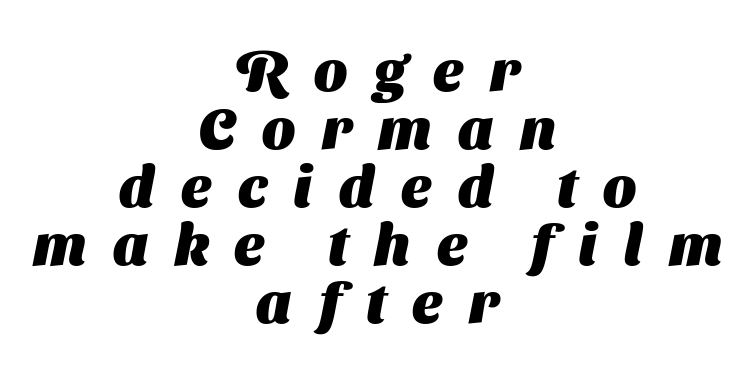
Q: Is the text bold? A: Yes.
Q: Is the typeface a serif or a sans-serif typeface? A: Sans-serif.
Q: Is the text underlined? A: No.
Q: How is the paragraph aligned? A: Centered.
Q: Is the spacing between letters normal or unusually wide? A: Unusually wide.
Q: Is the spacing between lines tight, normal or loose? A: Tight.
Q: Width (condensed, normal, or wide)? A: Normal.
Q: Stroke contrast? A: Medium.
Q: x-height? A: Medium.
Q: Monospaced? A: No.
